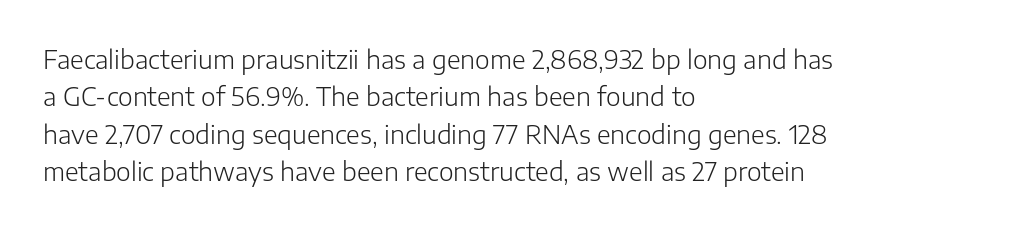
{"italic": "no", "bold": "no", "underline": "no", "align": "left", "line_spacing": "normal", "line_spacing_ratio": 1.5, "letter_spacing": "normal", "letter_spacing_em": 0.0, "glyph_px": 25}
